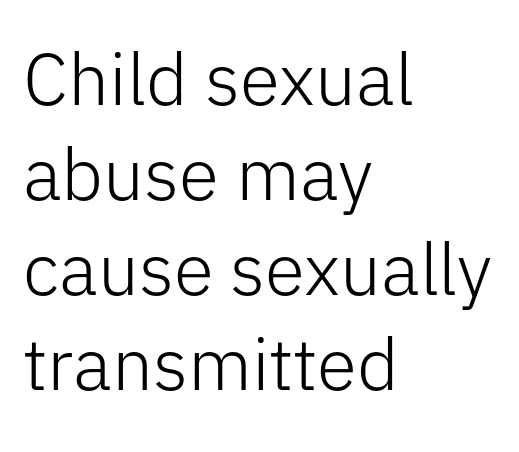
{"serif": "no", "italic": "no", "bold": "no", "weight": "light", "width": "normal", "stroke_contrast": "low", "x_height": "medium", "monospaced": "no", "underline": "no", "align": "left", "line_spacing": "normal", "line_spacing_ratio": 1.3, "letter_spacing": "normal", "letter_spacing_em": 0.0, "glyph_px": 73}
